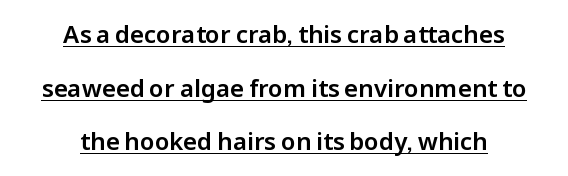
The image shows 24 px text type, upright; set centered, loose line spacing (2.23x), normal letter spacing, underlined.
